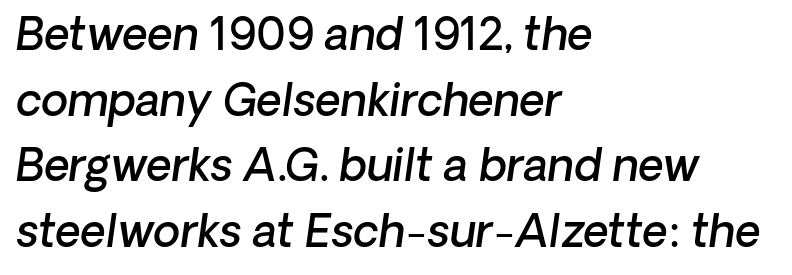
The image shows 44 px semibold sans-serif type; set left-aligned, normal line spacing (1.49x), normal letter spacing, not underlined; low stroke contrast and a medium x-height.
